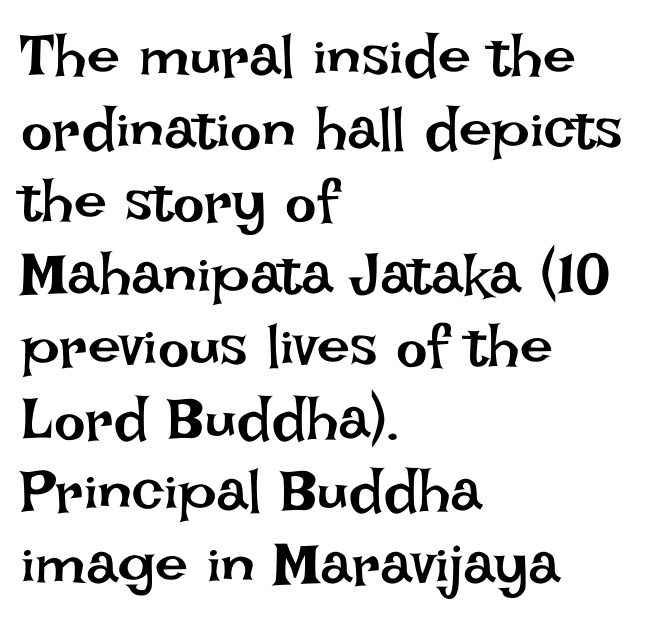
{"italic": "no", "bold": "no", "weight": "regular", "width": "normal", "stroke_contrast": "low", "x_height": "large", "monospaced": "no", "underline": "no", "align": "left", "line_spacing_ratio": 1.23, "letter_spacing": "normal", "letter_spacing_em": 0.0, "glyph_px": 59}
